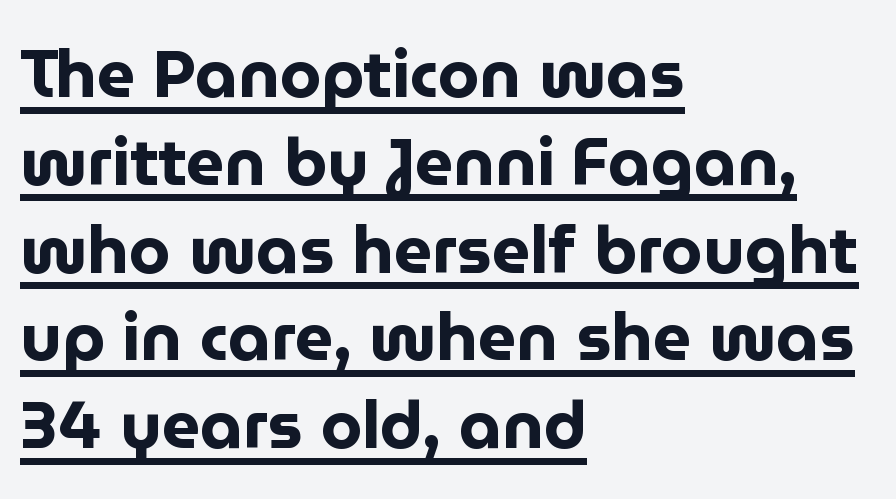
Q: Is the text bold? A: Yes.
Q: Is the text italic (slanted)? A: No, it is upright.
Q: Is the typeface a serif or a sans-serif typeface? A: Sans-serif.
Q: Is the text underlined? A: Yes.
Q: How is the paragraph aligned? A: Left-aligned.
Q: Is the spacing between letters normal or unusually wide? A: Normal.
Q: Is the spacing between lines tight, normal or loose? A: Normal.
Q: Width (condensed, normal, or wide)? A: Normal.
Q: Stroke contrast? A: Low.
Q: x-height? A: Medium.
Q: Monospaced? A: No.
